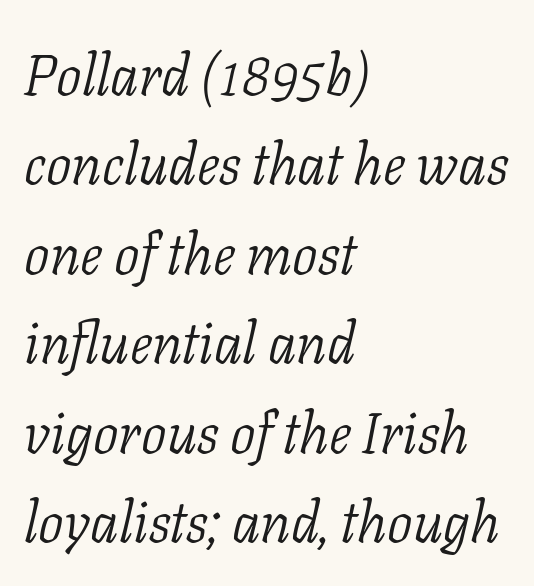
{"serif": "yes", "italic": "yes", "lean": "right", "slant_degrees": 11, "bold": "no", "weight": "light", "width": "normal", "stroke_contrast": "low", "x_height": "medium", "monospaced": "no", "underline": "no", "align": "left", "line_spacing": "normal", "line_spacing_ratio": 1.57, "letter_spacing": "normal", "letter_spacing_em": 0.0, "glyph_px": 57}
